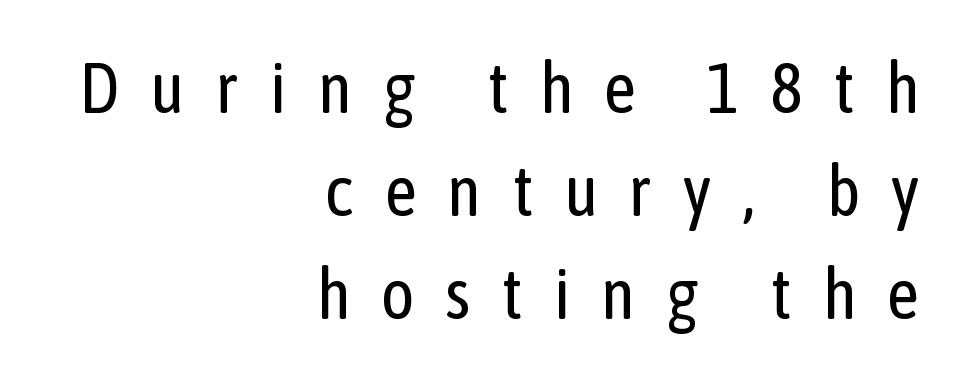
Ascenders rise straight up at ninety degrees. Substantial extra tracking has been applied to these lines. You could not count columns in this text — the font is proportionally spaced. Underlining? Definitely not there. The glyphs in this specimen are sans serif.
